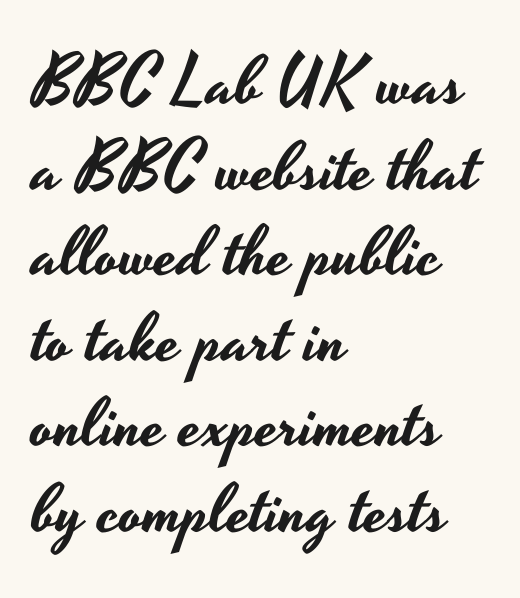
Q: Is the text italic (slanted)? A: Yes.
Q: Is the typeface a serif or a sans-serif typeface? A: Sans-serif.
Q: Is the text underlined? A: No.
Q: How is the paragraph aligned? A: Left-aligned.
Q: Is the spacing between letters normal or unusually wide? A: Normal.
Q: Width (condensed, normal, or wide)? A: Wide.
Q: Stroke contrast? A: Low.
Q: x-height? A: Small.
Q: Monospaced? A: No.
